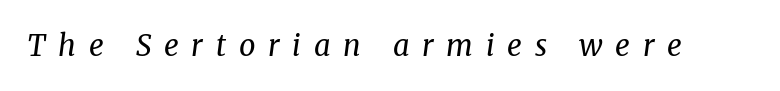
The image shows 29 px regular-weight serif type, italic (leaning right); set unusually wide letter spacing (+0.44 em), not underlined; medium stroke contrast and a medium x-height.
